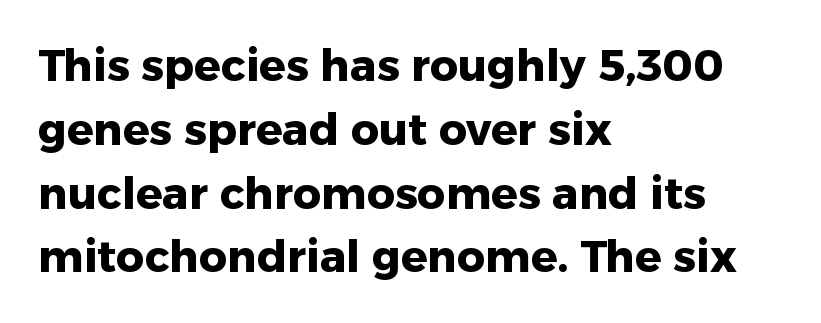
The image shows 44 px heavy sans-serif type, upright; set left-aligned, normal line spacing (1.45x), normal letter spacing, not underlined; low stroke contrast and a medium x-height.
